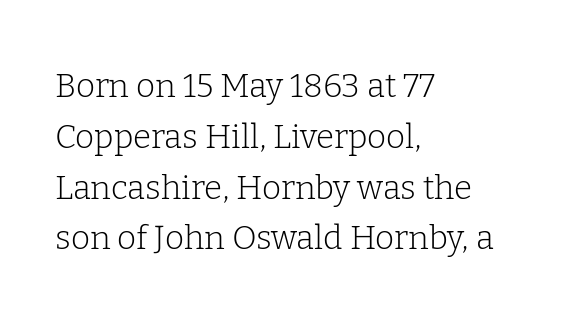
The image shows 33 px light serif type, upright; set left-aligned, normal line spacing (1.54x), normal letter spacing, not underlined; low stroke contrast and a medium x-height.
